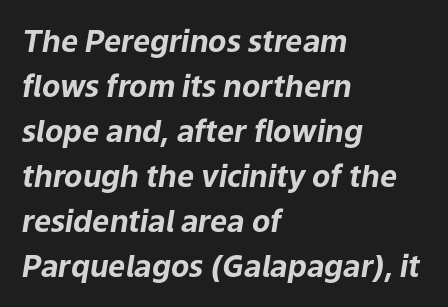
{"italic": "yes", "lean": "right", "slant_degrees": 9, "bold": "yes", "weight": "bold", "width": "normal", "stroke_contrast": "low", "x_height": "medium", "monospaced": "no", "underline": "no", "align": "left", "line_spacing": "normal", "line_spacing_ratio": 1.5, "letter_spacing": "normal", "letter_spacing_em": 0.0, "glyph_px": 30}
